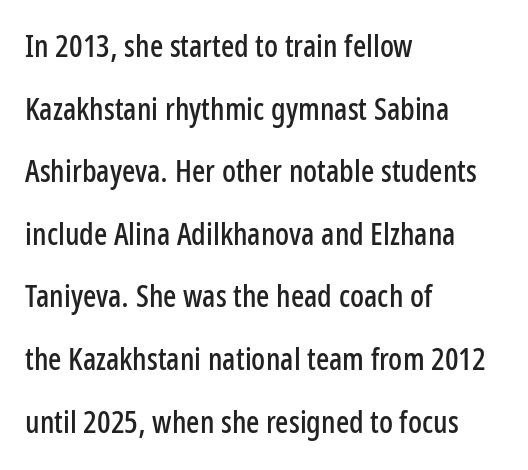
Posture: vertical. Each word holds together tightly as a unit, with standard inter-letter gaps. The glyphs in this specimen are sans serif. Caption: multi-line text, flush left, ragged right. Unmarked baselines from the first word to the last.
